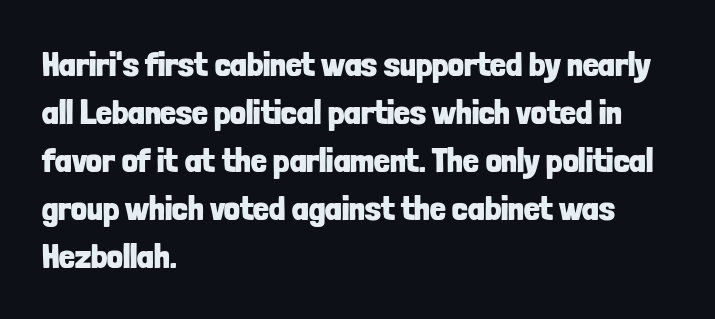
The image shows 35 px bold, condensed sans-serif type, upright; set left-aligned, normal line spacing (1.37x), normal letter spacing, not underlined; low stroke contrast and a medium x-height.
